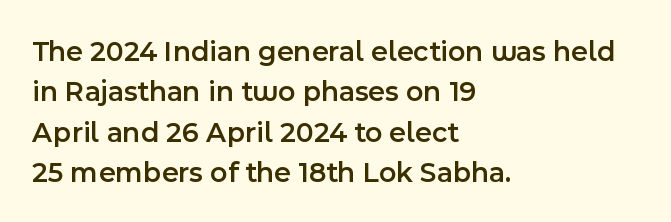
The tracking reads as untouched default to a designer's eye. If you drew a ruler down the left edge, every line would touch it. Every character sits straight up, as roman type does. The designer left line spacing at the default.
